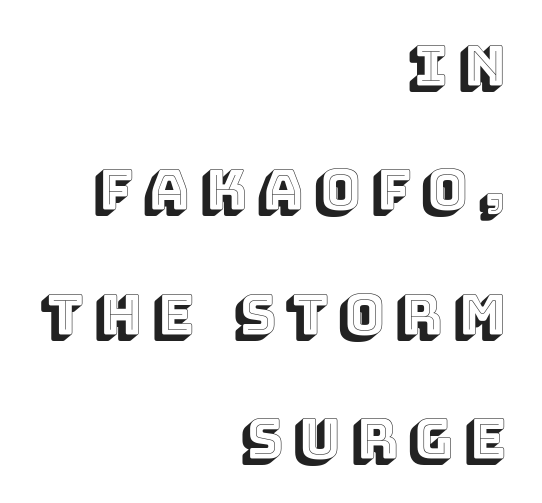
The image shows 55 px text type, upright; set right-aligned, loose line spacing (2.26x), unusually wide letter spacing (+0.2 em), not underlined; a large x-height.
